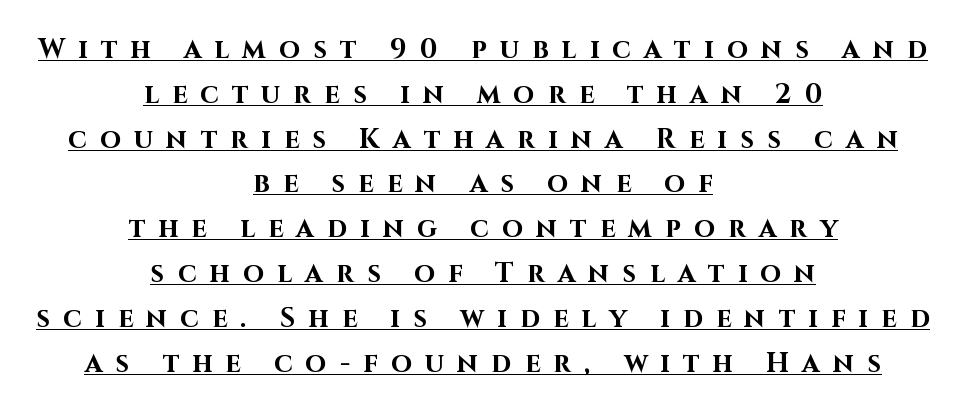
Chunky letters — that's bold for sure. The passage shown stacks its lines at a standard gap. The letters stand upright; this is a roman face. Line starts and ends both wander, symmetrically. A typesetter would call this heavily tracked-out type. Emphasis is given by a line drawn under the lettering.
